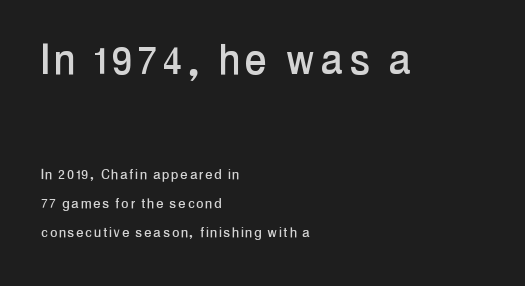
{"serif": "no", "italic": "no", "width": "condensed", "stroke_contrast": "low", "x_height": "medium", "monospaced": "no", "underline": "no", "align": "left", "line_spacing": "normal", "line_spacing_ratio": 1.7, "larger_block": "first", "size_ratio": 3.0, "glyph_px": 51}
